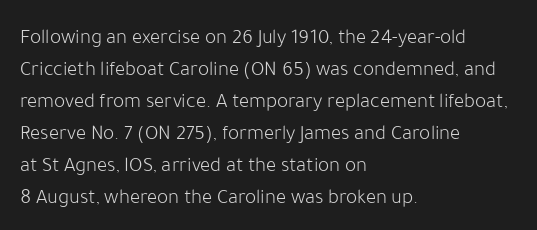
Q: Is the text bold? A: No.
Q: Is the text italic (slanted)? A: No, it is upright.
Q: Is the text underlined? A: No.
Q: How is the paragraph aligned? A: Left-aligned.
Q: Is the spacing between letters normal or unusually wide? A: Normal.
Q: Is the spacing between lines tight, normal or loose? A: Normal.
